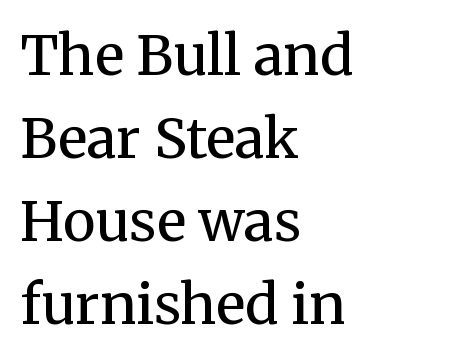
{"serif": "yes", "italic": "no", "bold": "no", "weight": "regular", "width": "normal", "stroke_contrast": "medium", "x_height": "medium", "monospaced": "no", "underline": "no", "align": "left", "line_spacing": "normal", "line_spacing_ratio": 1.51, "letter_spacing": "normal", "letter_spacing_em": 0.0, "glyph_px": 55}
